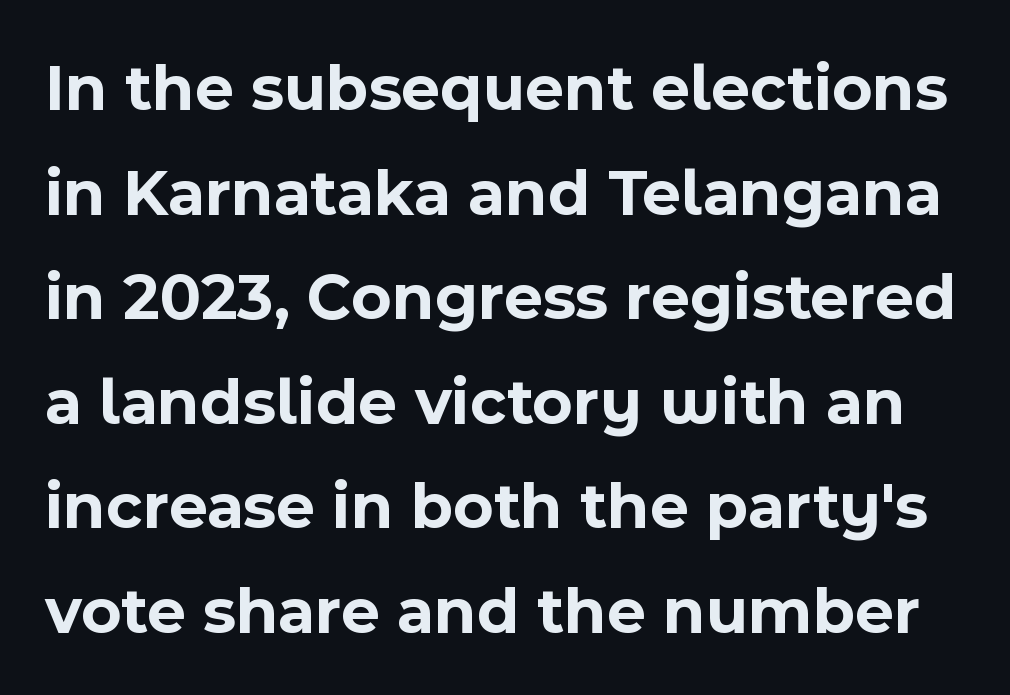
The image shows 67 px bold sans-serif type, upright; set normal line spacing (1.56x), normal letter spacing, not underlined; a medium x-height.
